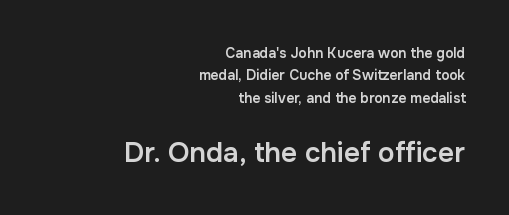
{"serif": "no", "italic": "no", "bold": "semi", "weight": "semibold", "width": "normal", "stroke_contrast": "low", "x_height": "medium", "monospaced": "no", "underline": "no", "align": "right", "line_spacing": "normal", "line_spacing_ratio": 1.6, "letter_spacing": "normal", "letter_spacing_em": 0.0, "larger_block": "second", "size_ratio": 2.0, "glyph_px": 28}
